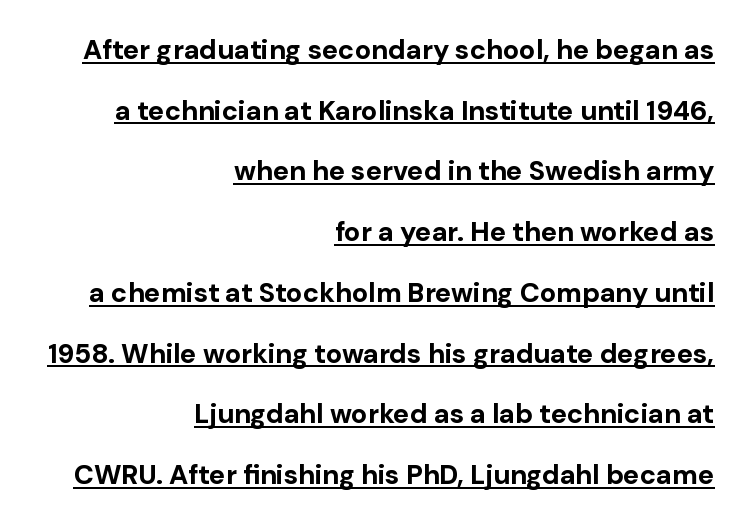
Q: Is the text bold? A: Yes.
Q: Is the text italic (slanted)? A: No, it is upright.
Q: Is the text underlined? A: Yes.
Q: How is the paragraph aligned? A: Right-aligned.
Q: Is the spacing between letters normal or unusually wide? A: Normal.
Q: Is the spacing between lines tight, normal or loose? A: Loose.
